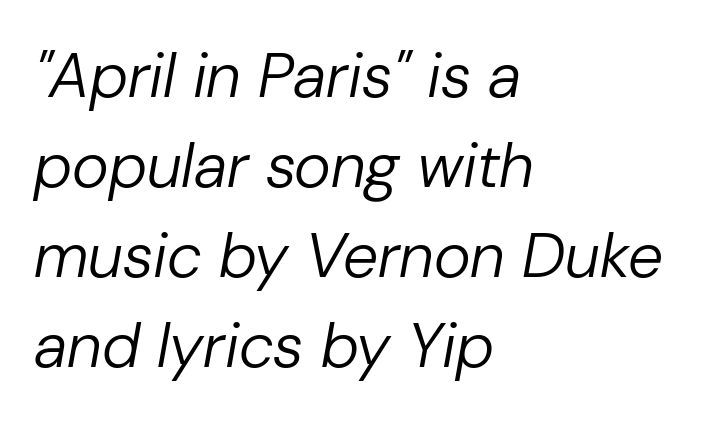
The image shows 63 px regular-weight type, italic (leaning right); set left-aligned, normal line spacing (1.43x), normal letter spacing, not underlined; low stroke contrast and a medium x-height.
